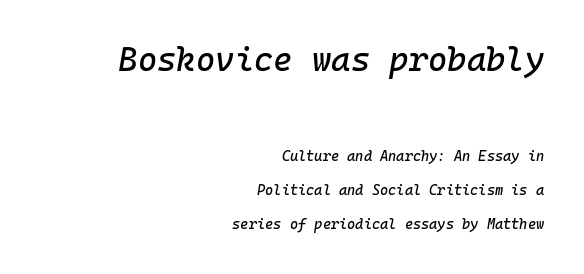
Q: Is the text italic (slanted)? A: Yes, it leans right by about 10 degrees.
Q: Is the text underlined? A: No.
Q: How is the paragraph aligned? A: Right-aligned.
Q: Is the spacing between letters normal or unusually wide? A: Normal.
Q: Is the spacing between lines tight, normal or loose? A: Loose.
Q: Which block of text is set in a larger size, the first (top) or the second (bottom)? A: The first (top) one.
Q: Width (condensed, normal, or wide)? A: Normal.
Q: Stroke contrast? A: Low.
Q: x-height? A: Medium.
Q: Monospaced? A: Yes.
